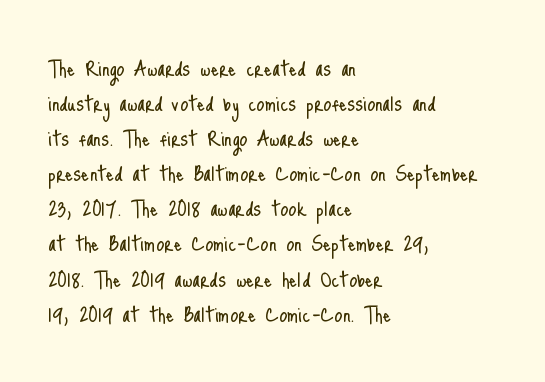
{"italic": "no", "bold": "no", "underline": "no", "align": "left", "line_spacing": "normal", "line_spacing_ratio": 1.35, "letter_spacing": "normal", "letter_spacing_em": 0.0, "glyph_px": 26}
